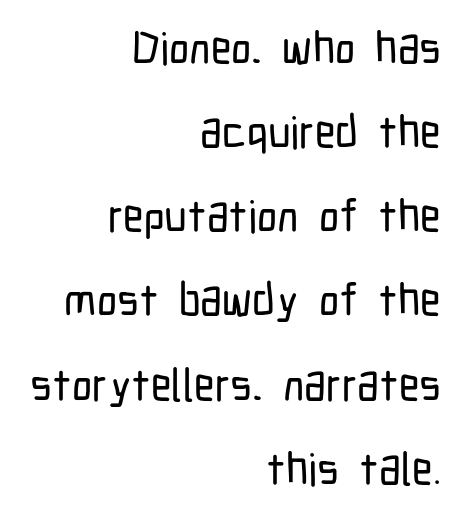
Q: Is the text italic (slanted)? A: No, it is upright.
Q: Is the typeface a serif or a sans-serif typeface? A: Sans-serif.
Q: Is the text underlined? A: No.
Q: How is the paragraph aligned? A: Right-aligned.
Q: Is the spacing between letters normal or unusually wide? A: Normal.
Q: Width (condensed, normal, or wide)? A: Condensed.
Q: Stroke contrast? A: Low.
Q: x-height? A: Medium.
Q: Monospaced? A: No.
